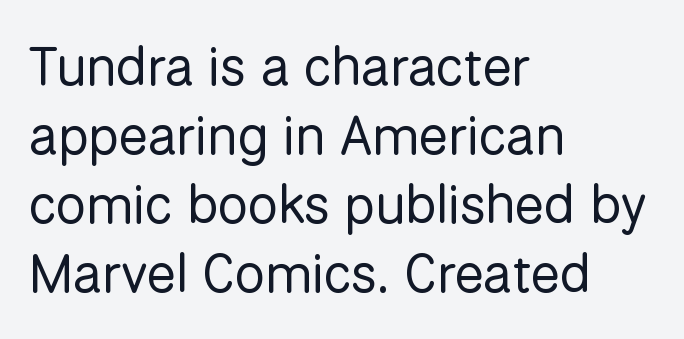
Q: Is the text bold? A: No.
Q: Is the text italic (slanted)? A: No, it is upright.
Q: Is the typeface a serif or a sans-serif typeface? A: Sans-serif.
Q: Is the text underlined? A: No.
Q: How is the paragraph aligned? A: Left-aligned.
Q: Is the spacing between letters normal or unusually wide? A: Normal.
Q: Is the spacing between lines tight, normal or loose? A: Normal.
Q: Width (condensed, normal, or wide)? A: Normal.
Q: Stroke contrast? A: Low.
Q: x-height? A: Medium.
Q: Monospaced? A: No.
